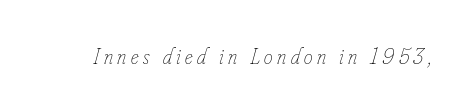
Compared with a typical body face, this is equally light or lighter still. Underlining? Definitely not there. Slanted lettering throughout. Honestly, the letter spacing is so wide it's the main thing you notice.
